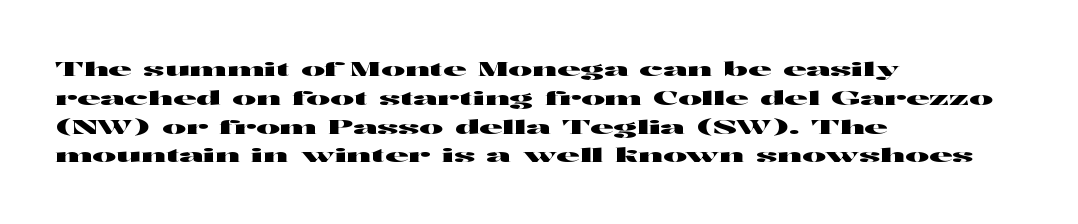
Default kerning and tracking; the words read as compact shapes. The type sits square on the baseline with zero lean. How would I describe the line gaps? Plain and ordinary. The zone under the glyphs is completely vacant. The lines are quadded left.
